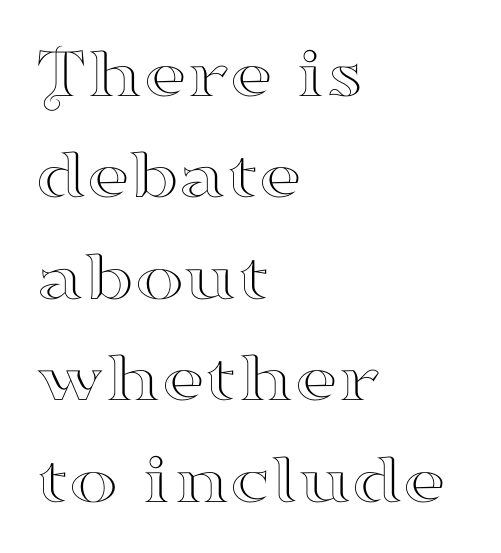
Q: Is the text italic (slanted)? A: No, it is upright.
Q: Is the typeface a serif or a sans-serif typeface? A: Serif.
Q: Is the text underlined? A: No.
Q: How is the paragraph aligned? A: Left-aligned.
Q: Is the spacing between letters normal or unusually wide? A: Normal.
Q: Is the spacing between lines tight, normal or loose? A: Normal.
Q: Width (condensed, normal, or wide)? A: Wide.
Q: Stroke contrast? A: High.
Q: x-height? A: Small.
Q: Monospaced? A: No.
